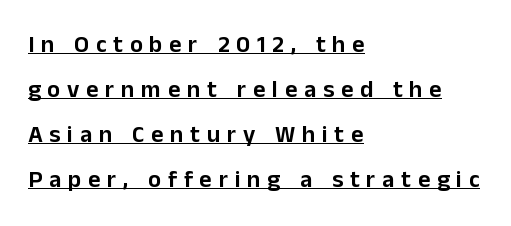
Beneath each row of characters lies a ruled line. What stands out about the letter spacing? Its width — letters are far apart. Italic? Not at all — the glyphs are vertical. This sample is left-justified, so line endings fall wherever the words run out.
